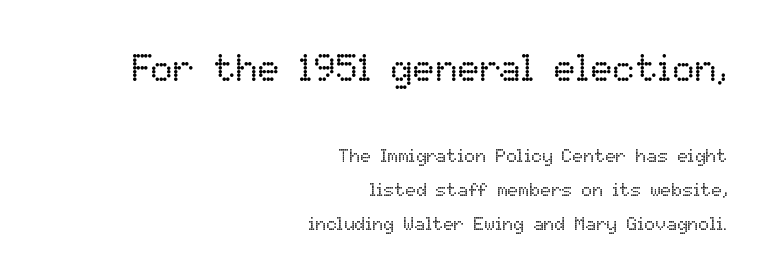
Q: Is the text bold? A: No.
Q: Is the text italic (slanted)? A: No, it is upright.
Q: Is the text underlined? A: No.
Q: How is the paragraph aligned? A: Right-aligned.
Q: Is the spacing between letters normal or unusually wide? A: Normal.
Q: Which block of text is set in a larger size, the first (top) or the second (bottom)? A: The first (top) one.
Q: Width (condensed, normal, or wide)? A: Normal.
Q: Stroke contrast? A: Low.
Q: x-height? A: Medium.
Q: Monospaced? A: No.
